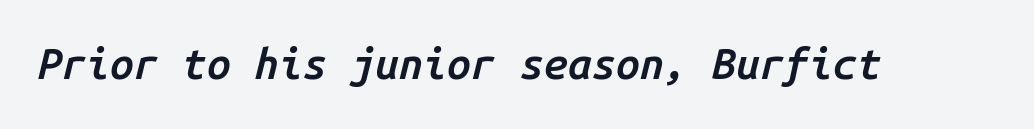
The letters march in equal steps, a hallmark of fixed-pitch type. The glyphs have the mass of a demibold cut, below bold. The foot of each line stays bare and open. Is the letter spacing exaggerated? No — it looks like the ordinary default. Every character sits at an angle, as italics do.
